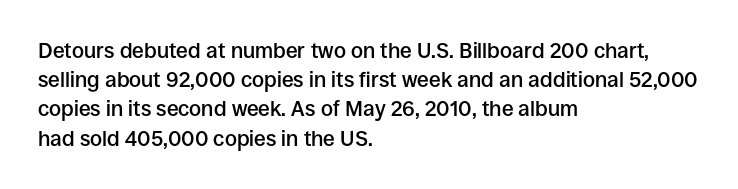
The image shows 21 px text type, upright; set left-aligned, normal line spacing (1.39x), normal letter spacing, not underlined.
